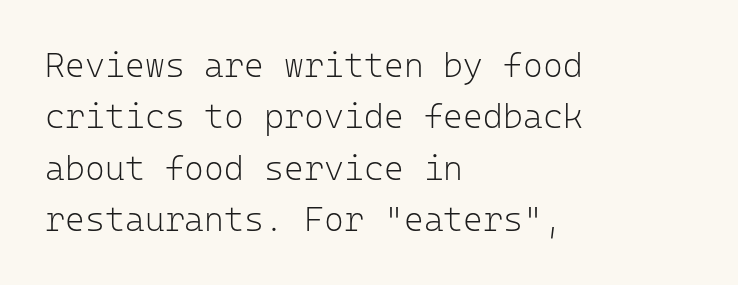
The image shows 34 px light sans-serif type, upright, monospaced; set left-aligned, normal line spacing (1.51x), normal letter spacing, not underlined; low stroke contrast and a medium x-height.
